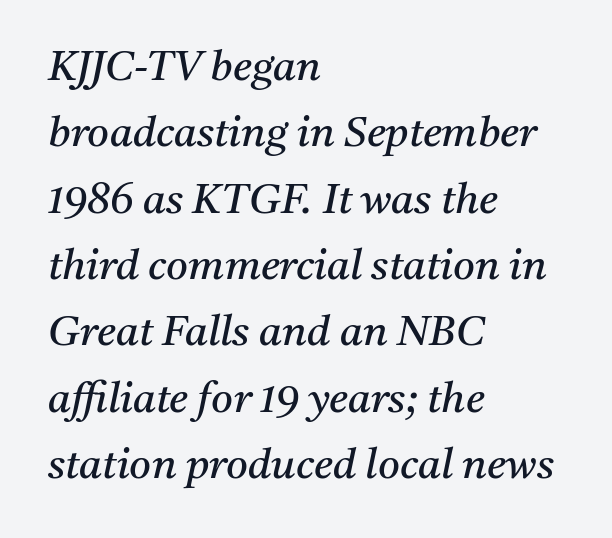
Q: Is the text bold? A: No.
Q: Is the text italic (slanted)? A: Yes, it leans right by about 11 degrees.
Q: Is the typeface a serif or a sans-serif typeface? A: Serif.
Q: Is the text underlined? A: No.
Q: How is the paragraph aligned? A: Left-aligned.
Q: Is the spacing between letters normal or unusually wide? A: Normal.
Q: Is the spacing between lines tight, normal or loose? A: Normal.
Q: Width (condensed, normal, or wide)? A: Normal.
Q: Stroke contrast? A: Medium.
Q: x-height? A: Medium.
Q: Monospaced? A: No.
